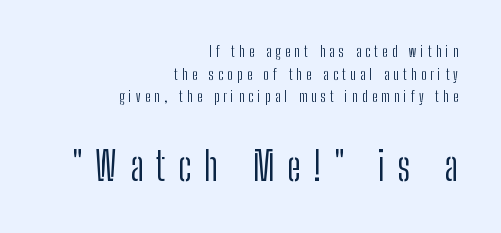
Q: Is the text bold? A: No.
Q: Is the text italic (slanted)? A: No, it is upright.
Q: Is the typeface a serif or a sans-serif typeface? A: Sans-serif.
Q: Is the text underlined? A: No.
Q: How is the paragraph aligned? A: Right-aligned.
Q: Is the spacing between letters normal or unusually wide? A: Unusually wide.
Q: Is the spacing between lines tight, normal or loose? A: Normal.
Q: Which block of text is set in a larger size, the first (top) or the second (bottom)? A: The second (bottom) one.
Q: Width (condensed, normal, or wide)? A: Condensed.
Q: Stroke contrast? A: Low.
Q: x-height? A: Medium.
Q: Monospaced? A: No.
